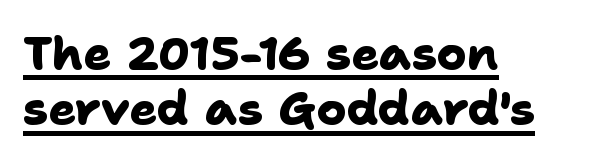
What decoration does the sample have? An underline. Each word holds together tightly as a unit, with standard inter-letter gaps. Does the copy run flush right? No — it runs flush left. Regarding serifs, this sample does without them.
